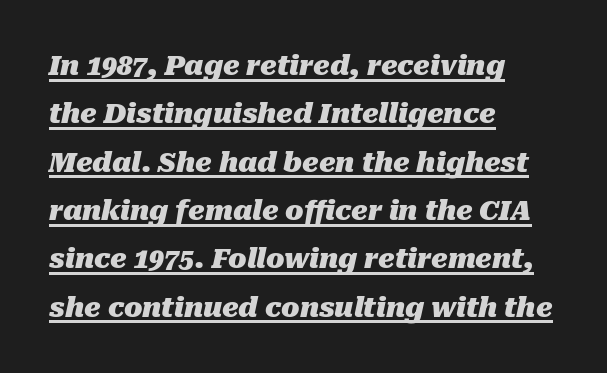
Q: Is the text bold? A: Yes.
Q: Is the text italic (slanted)? A: Yes, it leans right by about 10 degrees.
Q: Is the text underlined? A: Yes.
Q: How is the paragraph aligned? A: Left-aligned.
Q: Is the spacing between letters normal or unusually wide? A: Normal.
